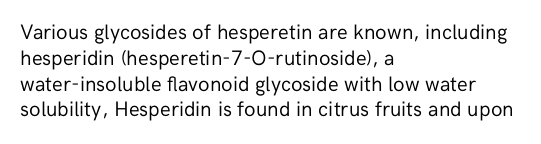
{"italic": "no", "bold": "no", "underline": "no", "align": "left", "line_spacing_ratio": 1.23, "letter_spacing": "normal", "letter_spacing_em": 0.0, "glyph_px": 21}
